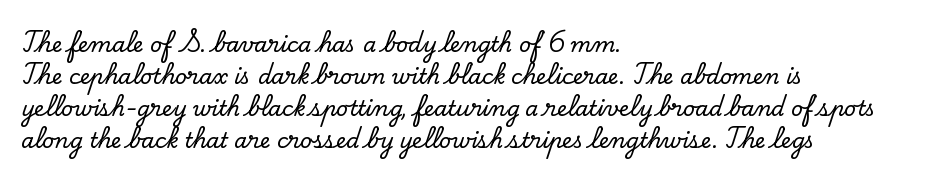
{"underline": "no", "align": "left", "line_spacing": "normal", "line_spacing_ratio": 1.53, "letter_spacing": "normal", "letter_spacing_em": 0.0, "glyph_px": 21}
